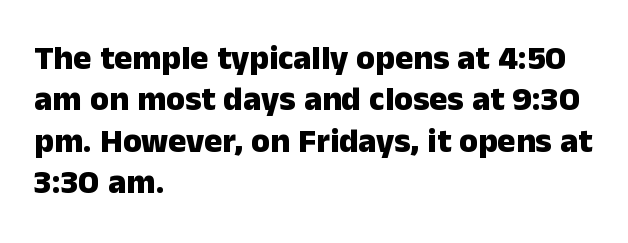
The image shows 34 px heavy sans-serif type, upright; set left-aligned, line spacing 1.22x, normal letter spacing, not underlined; low stroke contrast and a medium x-height.
